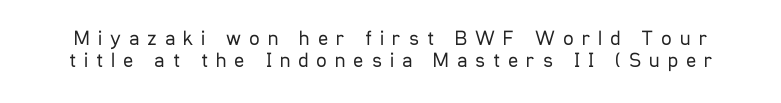
The image shows 21 px text type, upright; set tight line spacing (1.07x), unusually wide letter spacing (+0.38 em), not underlined.
